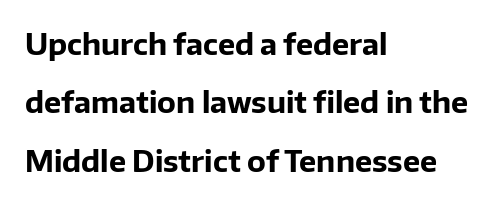
The image shows 29 px bold sans-serif type, upright; set left-aligned, loose line spacing (2.01x), normal letter spacing, not underlined; low stroke contrast and a medium x-height.
